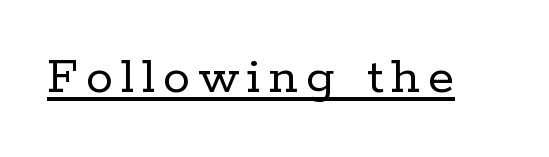
The image shows 54 px regular-weight serif type, upright; set underlined; low stroke contrast and a medium x-height.
